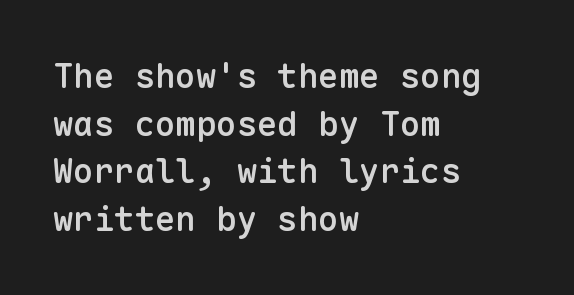
{"serif": "no", "italic": "no", "bold": "semi", "weight": "semibold", "width": "normal", "stroke_contrast": "low", "x_height": "medium", "monospaced": "yes", "underline": "no", "align": "left", "line_spacing": "normal", "line_spacing_ratio": 1.4, "letter_spacing": "normal", "letter_spacing_em": 0.0, "glyph_px": 34}
